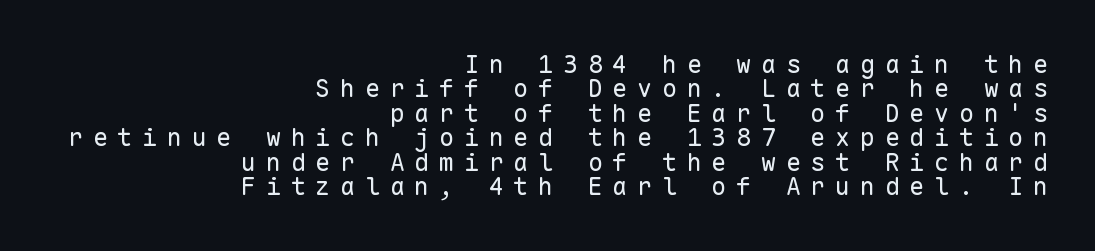
The image shows 25 px text type, upright; set right-aligned, tight line spacing (0.98x), unusually wide letter spacing (+0.39 em), not underlined.
